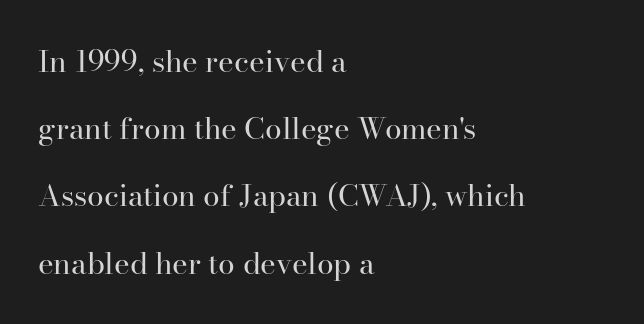
The image shows 30 px regular-weight serif type, upright; set left-aligned, loose line spacing (2.24x), normal letter spacing, not underlined; high stroke contrast and a small x-height.
